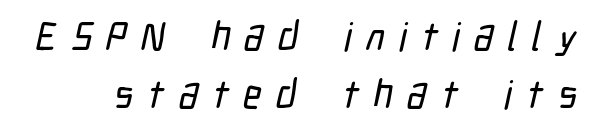
{"serif": "no", "width": "condensed", "stroke_contrast": "low", "x_height": "medium", "monospaced": "no", "underline": "no", "line_spacing": "normal", "line_spacing_ratio": 1.44, "letter_spacing": "wide", "letter_spacing_em": 0.35, "glyph_px": 40}
